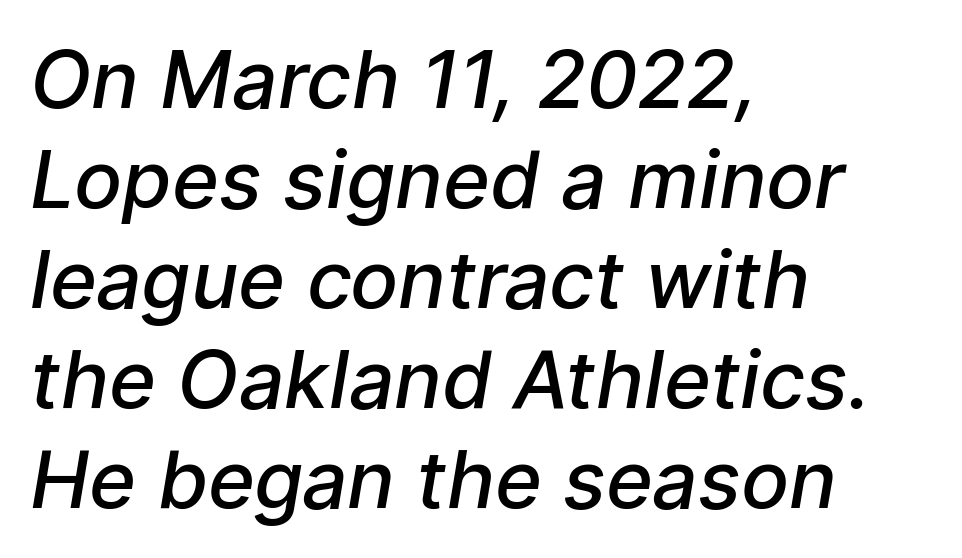
A semibold gives these letters moderate extra thickness, short of bold. The rendering uses natural spacing where letterforms have individual widths. Honestly, there is no underline to notice here at all. The gaps between neighbouring characters are ordinary and unremarkable. Are there feet on the stems? There aren't — it's a sans. Vertically, the passage feels balanced, rows spaced as you'd expect.
